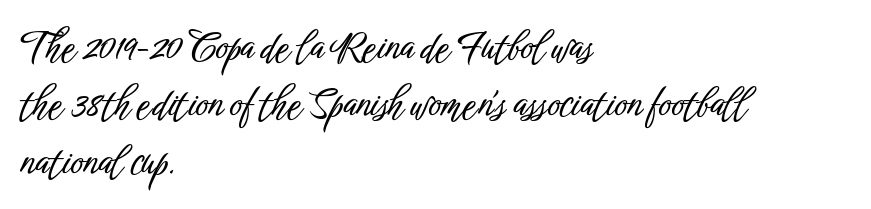
{"serif": "no", "width": "condensed", "stroke_contrast": "low", "x_height": "medium", "monospaced": "no", "underline": "no", "align": "left", "line_spacing": "normal", "line_spacing_ratio": 1.47, "letter_spacing": "normal", "letter_spacing_em": 0.0, "glyph_px": 39}
